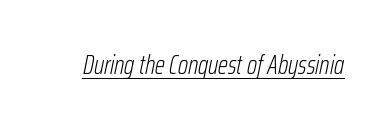
Q: Is the text bold? A: No.
Q: Is the text italic (slanted)? A: Yes, it leans right by about 12 degrees.
Q: Is the text underlined? A: Yes.
Q: Is the spacing between letters normal or unusually wide? A: Normal.
